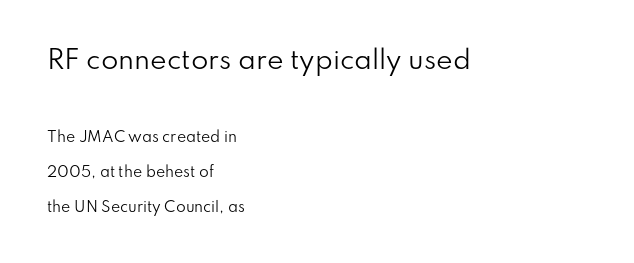
{"italic": "no", "bold": "no", "underline": "no", "align": "left", "line_spacing": "loose", "line_spacing_ratio": 2.49, "letter_spacing": "normal", "letter_spacing_em": 0.0, "larger_block": "first", "size_ratio": 1.79, "glyph_px": 25}
